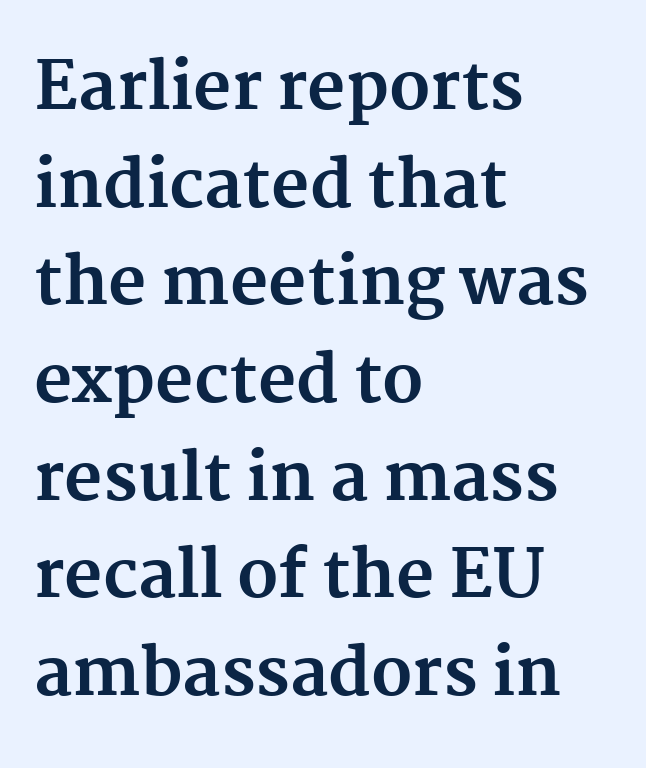
Q: Is the text bold? A: Yes.
Q: Is the text italic (slanted)? A: No, it is upright.
Q: Is the typeface a serif or a sans-serif typeface? A: Serif.
Q: Is the text underlined? A: No.
Q: How is the paragraph aligned? A: Left-aligned.
Q: Is the spacing between letters normal or unusually wide? A: Normal.
Q: Is the spacing between lines tight, normal or loose? A: Normal.
Q: Width (condensed, normal, or wide)? A: Normal.
Q: Stroke contrast? A: Medium.
Q: x-height? A: Medium.
Q: Monospaced? A: No.
